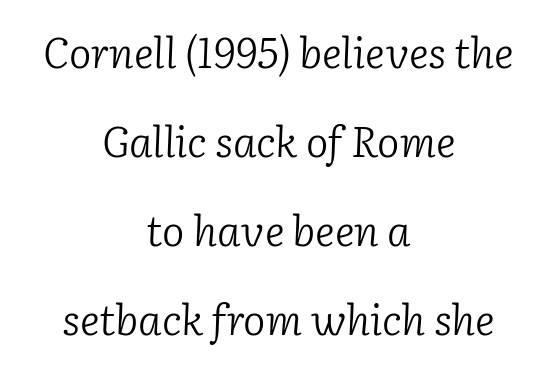
{"serif": "yes", "italic": "yes", "lean": "right", "slant_degrees": 2, "bold": "no", "weight": "light", "width": "normal", "stroke_contrast": "low", "x_height": "medium", "monospaced": "no", "underline": "no", "align": "center", "line_spacing": "loose", "line_spacing_ratio": 2.12, "letter_spacing": "normal", "letter_spacing_em": 0.0, "glyph_px": 42}
